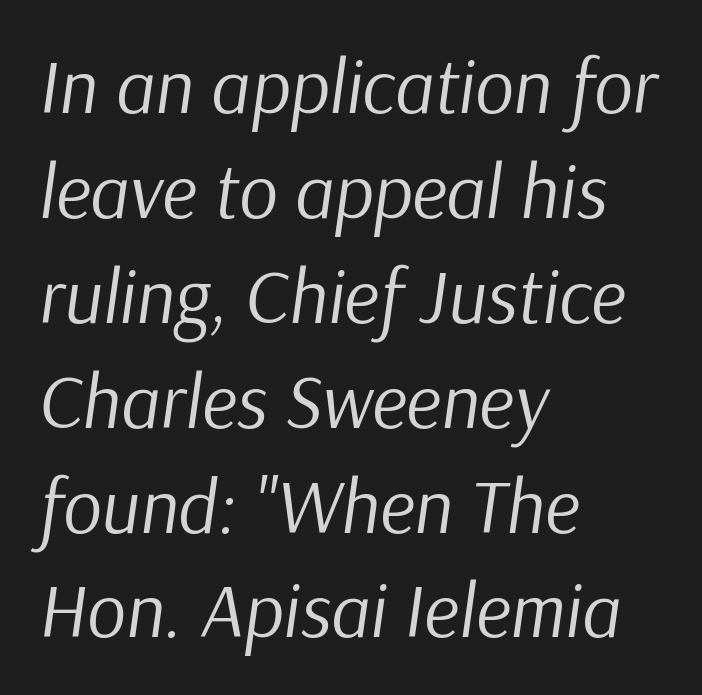
Q: Is the text bold? A: No.
Q: Is the text italic (slanted)? A: Yes, it leans right by about 9 degrees.
Q: Is the text underlined? A: No.
Q: How is the paragraph aligned? A: Left-aligned.
Q: Is the spacing between letters normal or unusually wide? A: Normal.
Q: Is the spacing between lines tight, normal or loose? A: Normal.
Q: Width (condensed, normal, or wide)? A: Normal.
Q: Stroke contrast? A: Low.
Q: x-height? A: Medium.
Q: Monospaced? A: No.
